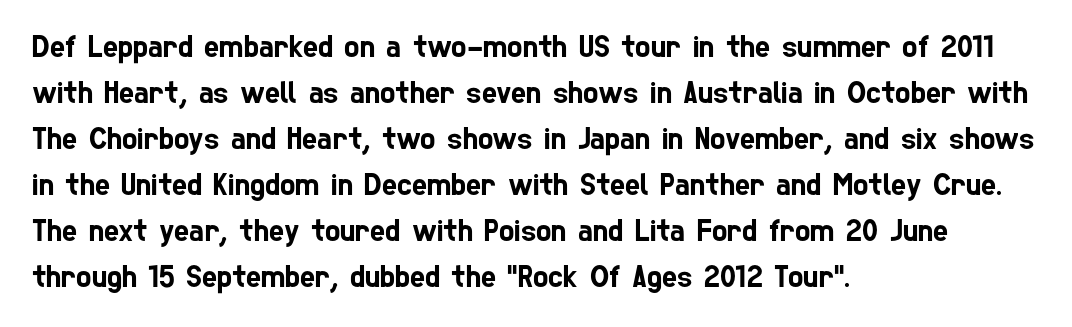
Tracking value appears to be zero — textbook default spacing. The block of text has a typical density, with ordinary space between rows. A typesetter would call this proportional, since set widths differ per character. Observe the absence of serifs on each vertical stroke in this sample.
